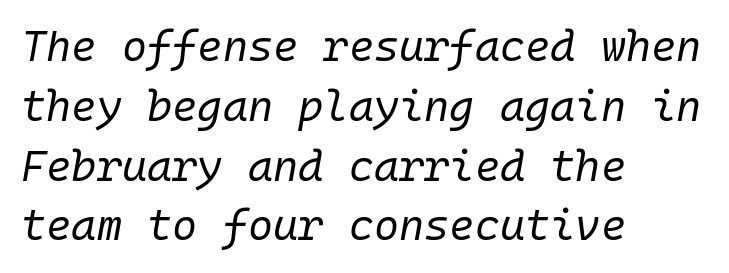
The image shows 43 px regular-weight type, italic (leaning right), monospaced; set left-aligned, normal line spacing (1.39x), normal letter spacing, not underlined; low stroke contrast and a medium x-height.
